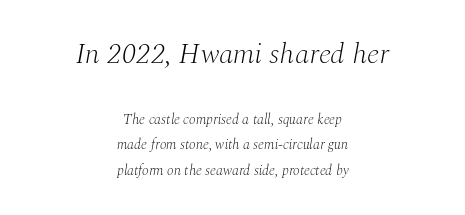
Observe the ordinary spacing: letters are neighbours, not strangers. The passage shown is typeset with a serif family. Looking at the ascenders, they clearly lean. Reading down the block, each line starts at a different indent, mirrored at its end.
